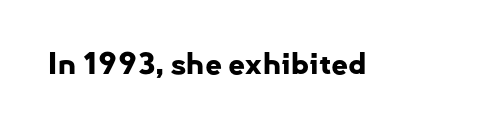
{"serif": "no", "italic": "no", "bold": "yes", "weight": "bold", "width": "normal", "stroke_contrast": "low", "x_height": "small", "monospaced": "no", "underline": "no", "letter_spacing": "normal", "letter_spacing_em": 0.0, "glyph_px": 30}
